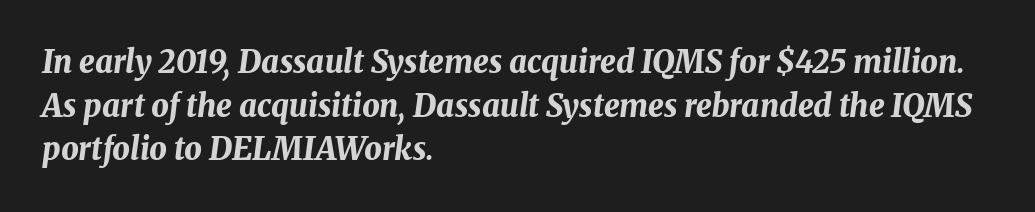
Q: Is the text bold? A: Yes.
Q: Is the text italic (slanted)? A: Yes, it leans right by about 8 degrees.
Q: Is the text underlined? A: No.
Q: How is the paragraph aligned? A: Left-aligned.
Q: Is the spacing between letters normal or unusually wide? A: Normal.
Q: Is the spacing between lines tight, normal or loose? A: Normal.
Q: Width (condensed, normal, or wide)? A: Normal.
Q: Stroke contrast? A: Medium.
Q: x-height? A: Medium.
Q: Monospaced? A: No.
